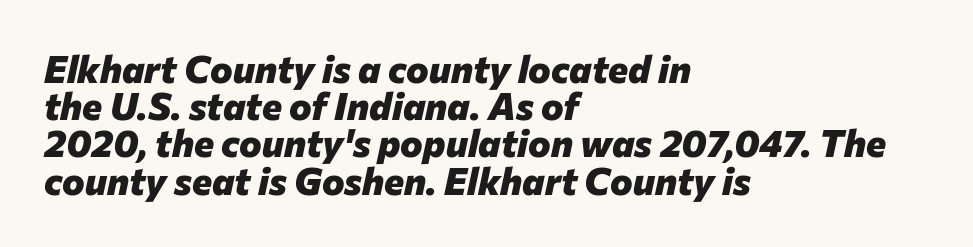
Q: Is the text bold? A: Yes.
Q: Is the text italic (slanted)? A: Yes, it leans right by about 12 degrees.
Q: Is the text underlined? A: No.
Q: How is the paragraph aligned? A: Left-aligned.
Q: Is the spacing between letters normal or unusually wide? A: Normal.
Q: Is the spacing between lines tight, normal or loose? A: Tight.
Q: Width (condensed, normal, or wide)? A: Normal.
Q: Stroke contrast? A: Low.
Q: x-height? A: Medium.
Q: Monospaced? A: No.
